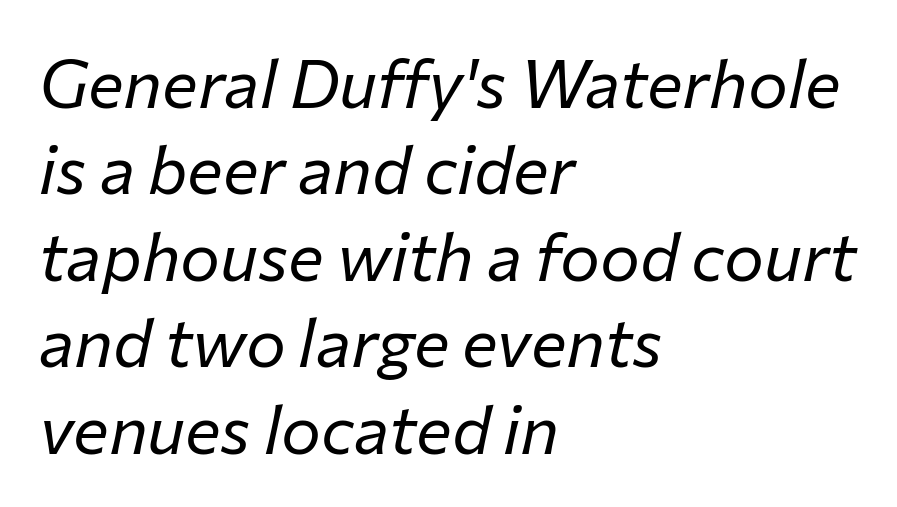
In terms of leading, this rendering sits right in the middle. The baseline area is clear. A classic flush-left, rag-right setting is used for this passage. The rendering applies a slant to the glyphs. No extra tracking has been applied to these lines.
